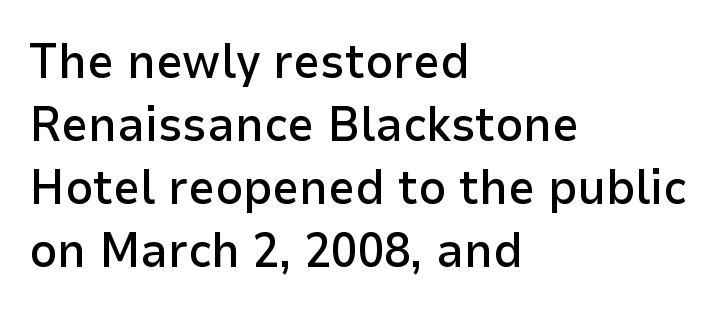
{"serif": "no", "italic": "no", "bold": "semi", "weight": "semibold", "width": "normal", "stroke_contrast": "low", "x_height": "medium", "monospaced": "no", "underline": "no", "align": "left", "line_spacing": "normal", "line_spacing_ratio": 1.31, "letter_spacing": "normal", "letter_spacing_em": 0.0, "glyph_px": 48}
